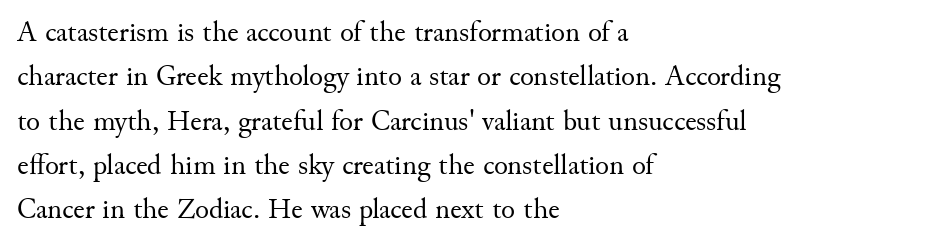
Posture: straight, roman, zero tilt. Note the varied advance widths — an 'i' is clearly narrower than an 'm'. The letters look calm and open, with moderate or lighter stems. In CSS terms this would be text-align: left. Descender tails drop into unmarked territory.
